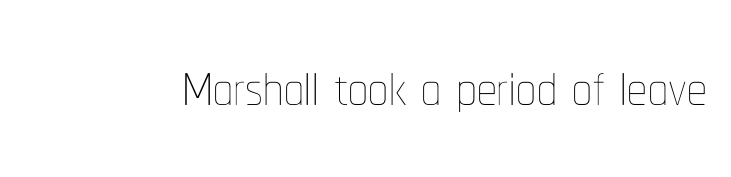
Q: Is the text bold? A: No.
Q: Is the text italic (slanted)? A: No, it is upright.
Q: Is the text underlined? A: No.
Q: Is the spacing between letters normal or unusually wide? A: Normal.
Q: Width (condensed, normal, or wide)? A: Condensed.
Q: Stroke contrast? A: Low.
Q: x-height? A: Medium.
Q: Monospaced? A: No.
